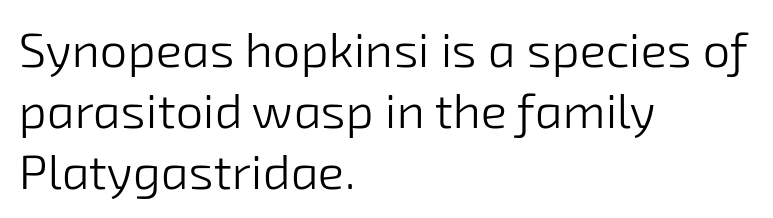
The image shows 49 px light sans-serif type; set left-aligned, normal line spacing (1.25x), normal letter spacing, not underlined; low stroke contrast and a medium x-height.
